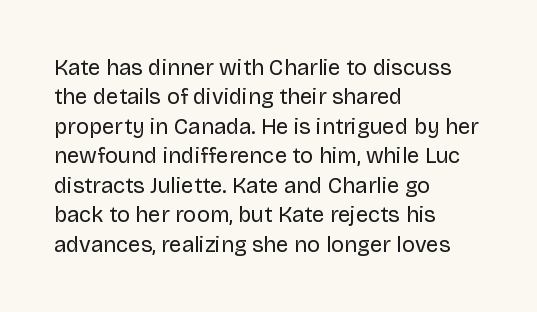
The image shows 22 px text type, upright; set left-aligned, normal line spacing (1.34x), normal letter spacing, not underlined.
